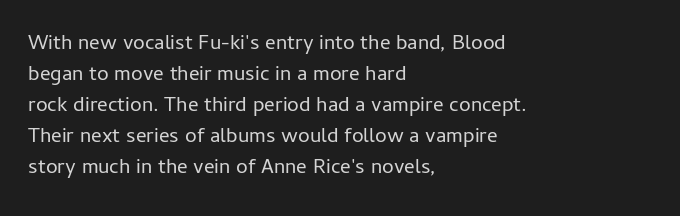
{"italic": "no", "bold": "no", "underline": "no", "align": "left", "line_spacing": "normal", "line_spacing_ratio": 1.48, "letter_spacing": "normal", "letter_spacing_em": 0.0, "glyph_px": 21}
